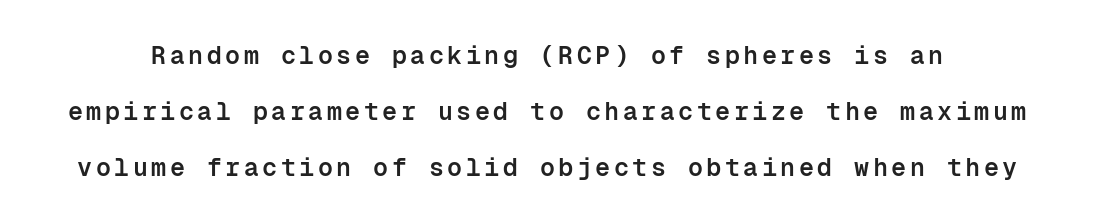
{"italic": "no", "bold": "semi", "underline": "no", "line_spacing": "loose", "line_spacing_ratio": 2.24, "glyph_px": 25}
